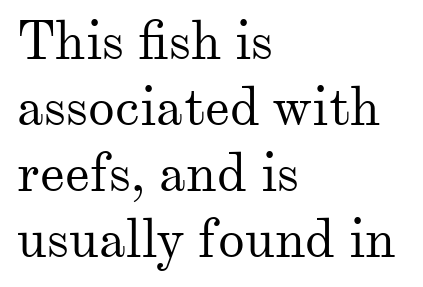
The image shows 54 px regular-weight serif type, upright; set left-aligned, line spacing 1.22x, normal letter spacing, not underlined; medium stroke contrast and a small x-height.
